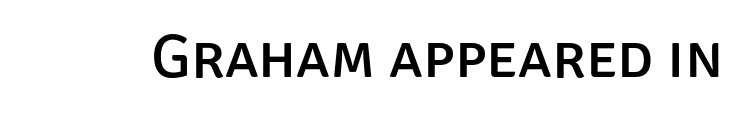
Q: Is the text italic (slanted)? A: No, it is upright.
Q: Is the typeface a serif or a sans-serif typeface? A: Sans-serif.
Q: Is the text underlined? A: No.
Q: Is the spacing between letters normal or unusually wide? A: Normal.
Q: Width (condensed, normal, or wide)? A: Normal.
Q: Stroke contrast? A: Low.
Q: x-height? A: Large.
Q: Monospaced? A: No.
